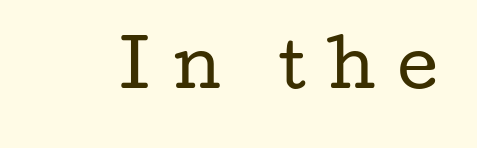
The image shows 63 px regular-weight, wide serif type, upright; set unusually wide letter spacing (+0.35 em), not underlined; low stroke contrast and a medium x-height.
